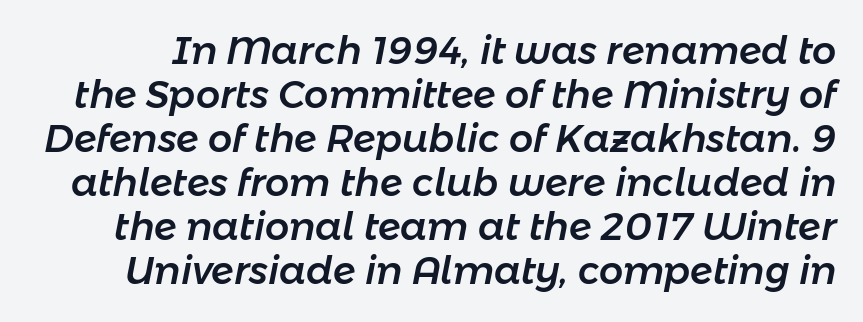
Q: Is the text italic (slanted)? A: Yes, it leans right by about 11 degrees.
Q: Is the text underlined? A: No.
Q: Is the spacing between letters normal or unusually wide? A: Normal.
Q: Width (condensed, normal, or wide)? A: Normal.
Q: Stroke contrast? A: Low.
Q: x-height? A: Medium.
Q: Monospaced? A: No.
